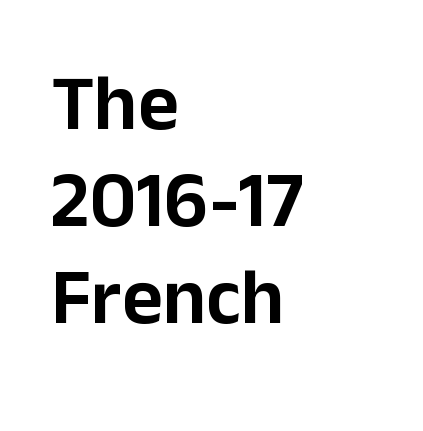
The image shows 79 px sans-serif type, upright; set left-aligned, line spacing 1.23x, normal letter spacing, not underlined; low stroke contrast and a medium x-height.
